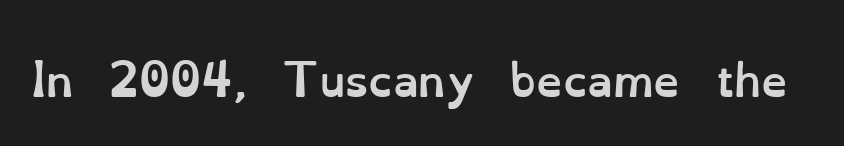
The rendering uses a bold face; every stroke is thick and dark. A clean baseline with only descenders dipping below it. Do the letters lean? They stand straight. This sample has the flowing, uneven cadence of proportional lettering.
